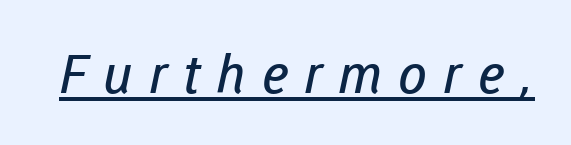
The image shows 53 px regular-weight sans-serif type; set unusually wide letter spacing (+0.3 em), underlined; low stroke contrast and a medium x-height.
